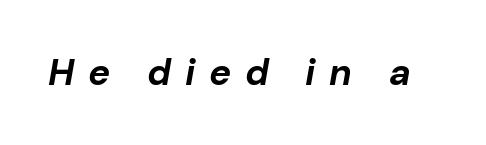
{"italic": "yes", "lean": "right", "slant_degrees": 10, "bold": "yes", "weight": "bold", "width": "normal", "stroke_contrast": "low", "x_height": "medium", "monospaced": "no", "underline": "no", "letter_spacing": "wide", "letter_spacing_em": 0.37, "glyph_px": 37}
